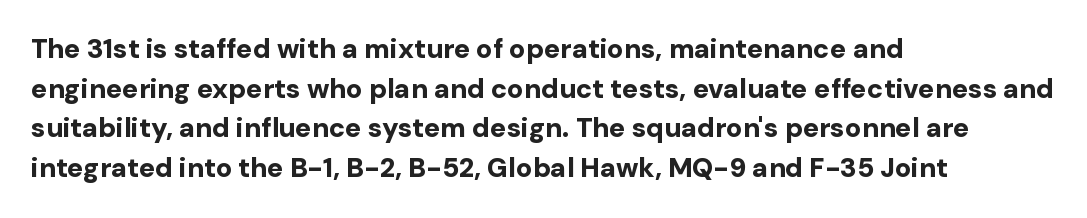
The image shows 27 px bold type, upright; set left-aligned, normal line spacing (1.47x), normal letter spacing, not underlined.
